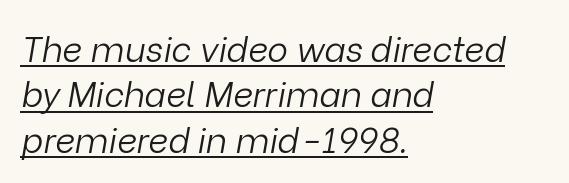
The image shows 35 px light type, italic (leaning right); set left-aligned, normal line spacing (1.3x), normal letter spacing, underlined; low stroke contrast and a medium x-height.
